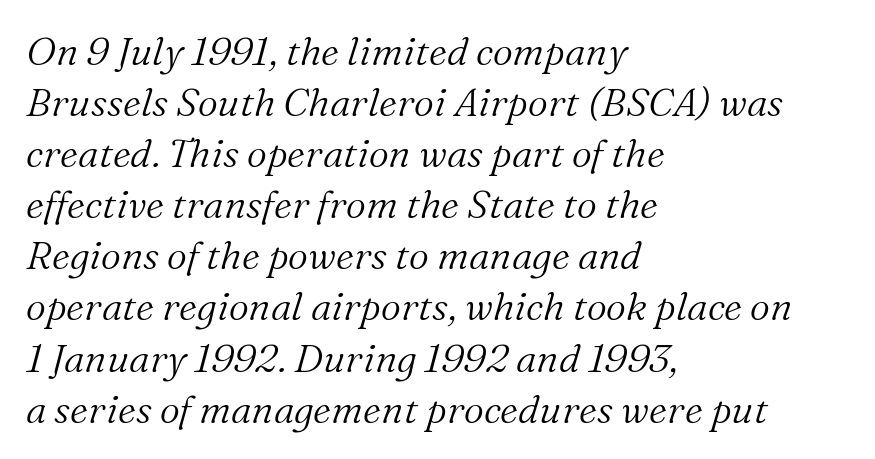
{"serif": "yes", "italic": "yes", "lean": "right", "slant_degrees": 16, "bold": "no", "weight": "light", "width": "normal", "stroke_contrast": "medium", "x_height": "medium", "monospaced": "no", "underline": "no", "align": "left", "line_spacing": "normal", "line_spacing_ratio": 1.31, "letter_spacing": "normal", "letter_spacing_em": 0.0, "glyph_px": 39}
